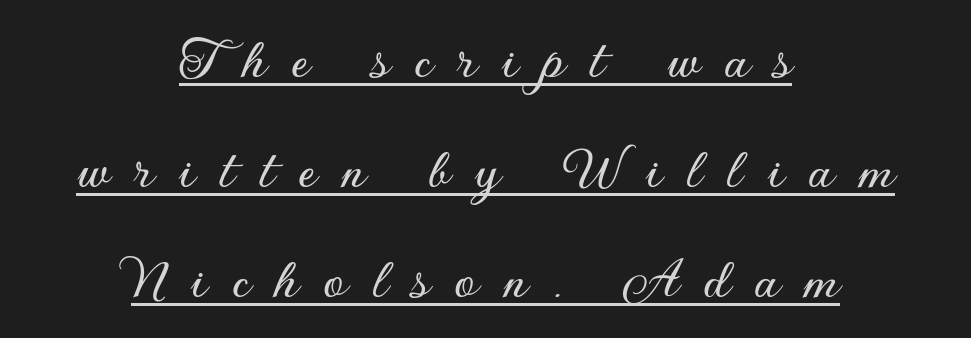
Q: Is the text italic (slanted)? A: Yes.
Q: Is the typeface a serif or a sans-serif typeface? A: Sans-serif.
Q: Is the text underlined? A: Yes.
Q: How is the paragraph aligned? A: Centered.
Q: Is the spacing between letters normal or unusually wide? A: Unusually wide.
Q: Width (condensed, normal, or wide)? A: Normal.
Q: Stroke contrast? A: Low.
Q: x-height? A: Small.
Q: Monospaced? A: No.
